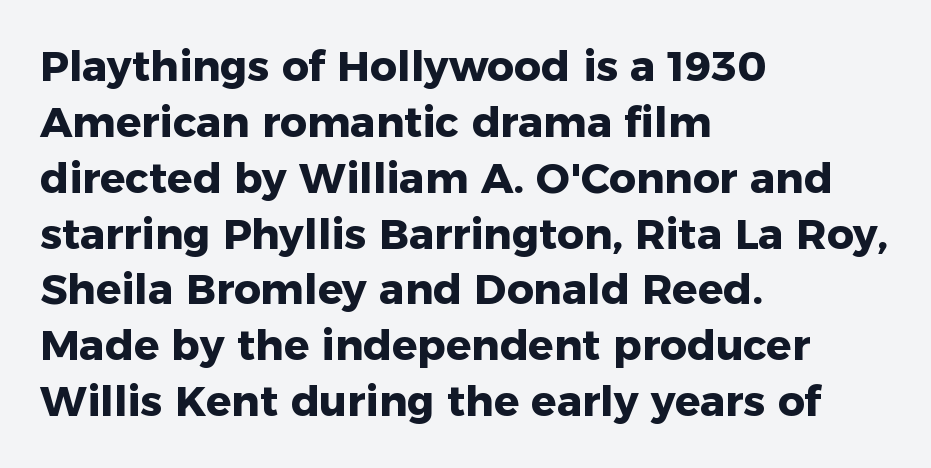
The image shows 42 px heavy sans-serif type, upright; set left-aligned, normal line spacing (1.33x), normal letter spacing, not underlined; low stroke contrast and a medium x-height.
